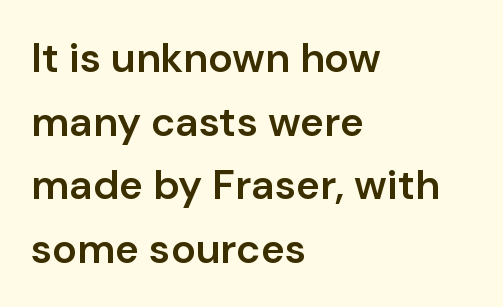
The image shows 41 px semibold sans-serif type, upright; set left-aligned, normal line spacing (1.55x), normal letter spacing, not underlined; low stroke contrast and a medium x-height.
